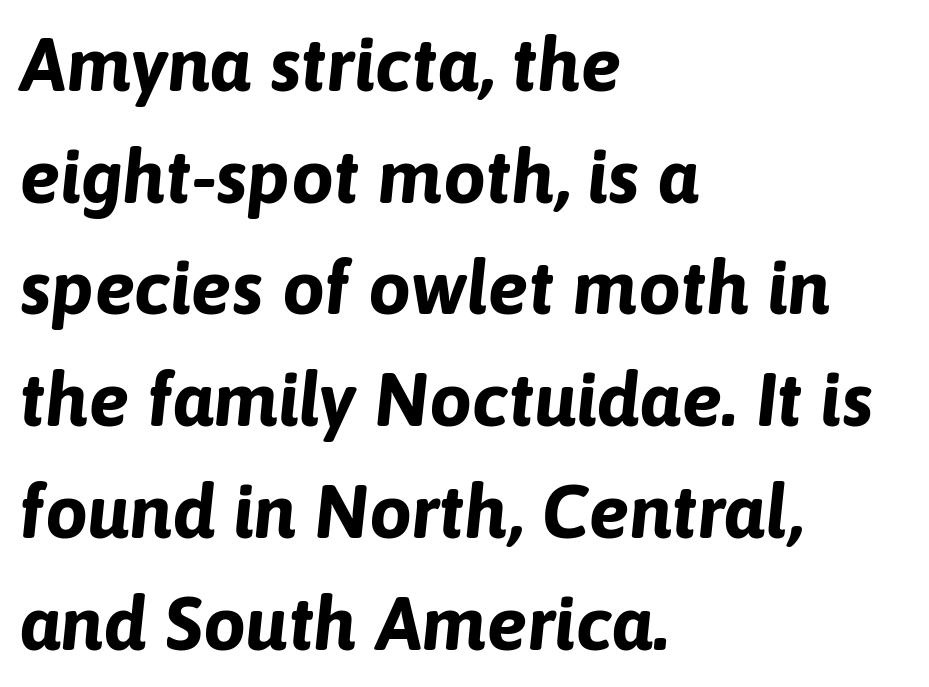
The image shows 76 px bold type, italic (leaning right); set left-aligned, normal line spacing (1.47x), normal letter spacing, not underlined; low stroke contrast and a medium x-height.
